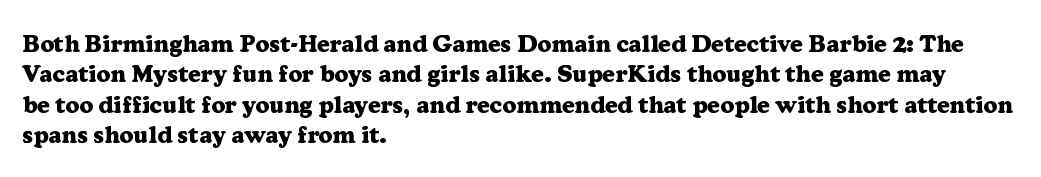
The glyphs are unaccompanied by any horizontal stroke below them. The leading is moderate, giving the passage an even texture. Left-aligned paragraph, ragged on the right. A full-strength bold gives these letters their thick strokes. This sample uses an upright cut, with every glyph sitting square on the baseline.
